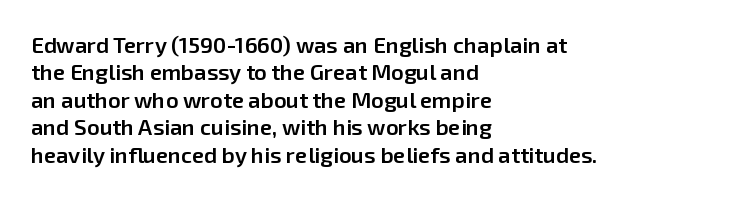
Horizontal bands of white between lines are of average thickness. The rendering keeps characters at their native spacing. The rendering anchors every line to the left-hand side. The type sits square on the baseline with zero lean.
